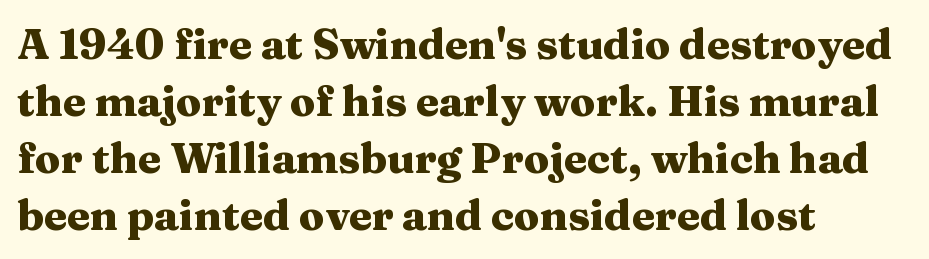
Unlike italic type, these characters show no tilt at all. Horizontal bands of white between lines are of average thickness. Standard letterfit; no display-style spreading of the glyphs. The lines in this sample share a left origin and differ only in where they stop.
